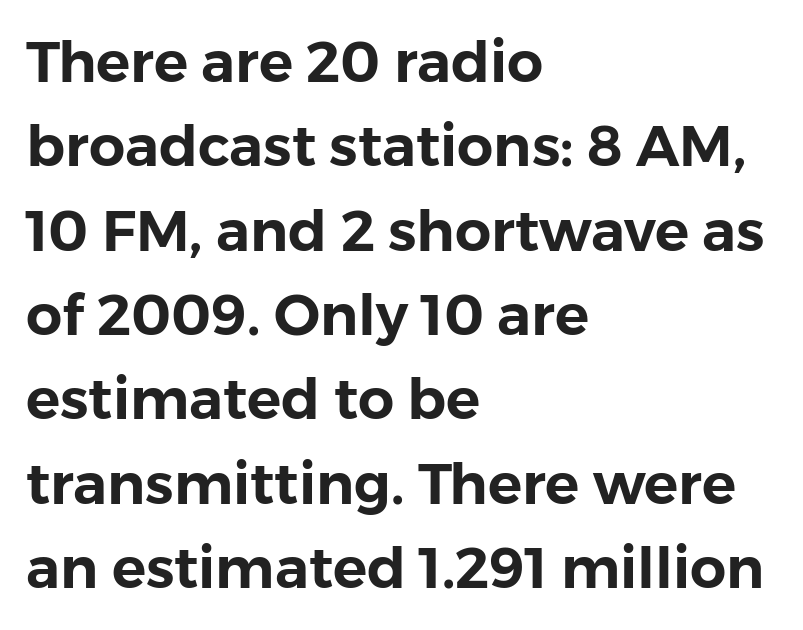
The image shows 57 px sans-serif type, upright; set left-aligned, normal line spacing (1.48x), normal letter spacing, not underlined; low stroke contrast and a medium x-height.
